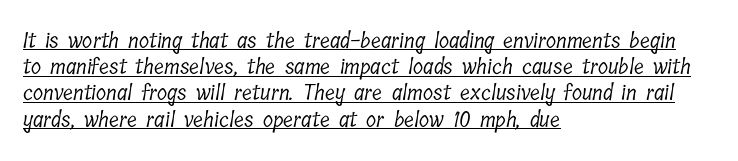
The image shows 21 px text type; set left-aligned, normal line spacing (1.25x), normal letter spacing, underlined.
